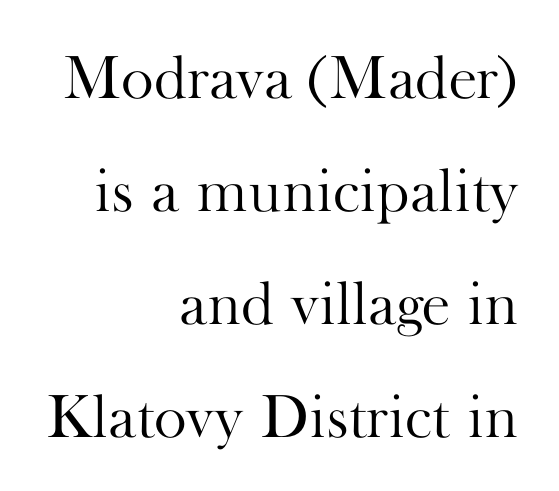
The image shows 62 px light serif type, upright; set right-aligned, line spacing 1.82x, normal letter spacing, not underlined; high stroke contrast and a small x-height.
